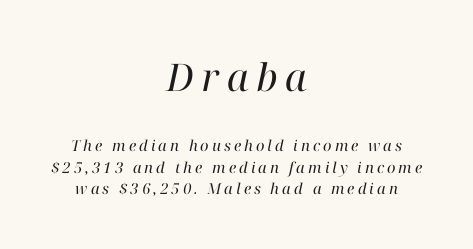
The image shows 38 px regular-weight serif type, italic (leaning right); set centered, normal line spacing (1.42x), unusually wide letter spacing (+0.2 em), not underlined; the first (top) block is 2.53x larger; high stroke contrast and a medium x-height.
